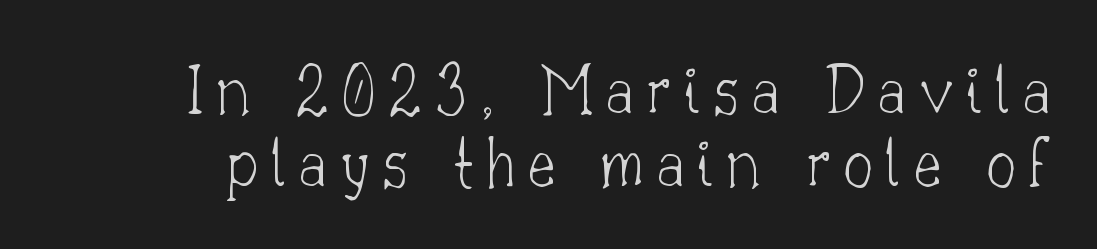
The image shows 75 px thin serif type, upright; set tight line spacing (0.97x), not underlined; low stroke contrast and a small x-height.
